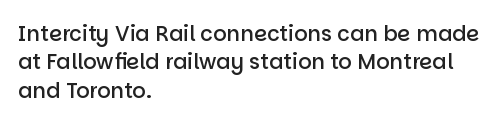
{"italic": "no", "bold": "semi", "underline": "no", "align": "left", "line_spacing": "normal", "line_spacing_ratio": 1.35, "letter_spacing": "normal", "letter_spacing_em": 0.0, "glyph_px": 21}
